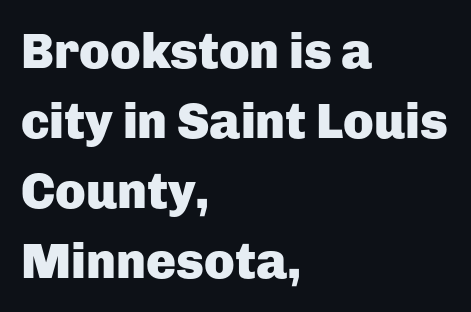
Q: Is the text bold? A: Yes.
Q: Is the text italic (slanted)? A: No, it is upright.
Q: Is the typeface a serif or a sans-serif typeface? A: Sans-serif.
Q: Is the text underlined? A: No.
Q: How is the paragraph aligned? A: Left-aligned.
Q: Is the spacing between letters normal or unusually wide? A: Normal.
Q: Is the spacing between lines tight, normal or loose? A: Normal.
Q: Width (condensed, normal, or wide)? A: Normal.
Q: Stroke contrast? A: Low.
Q: x-height? A: Medium.
Q: Monospaced? A: No.
